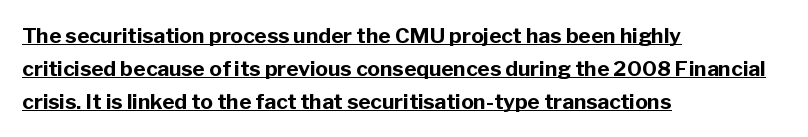
The paragraph has a hard left edge and a soft right edge. Caption: standard tracking, unaltered. This sample uses an upright cut, with every glyph sitting square on the baseline. The words here are underlined. Weight check: bold — yes, fully.
